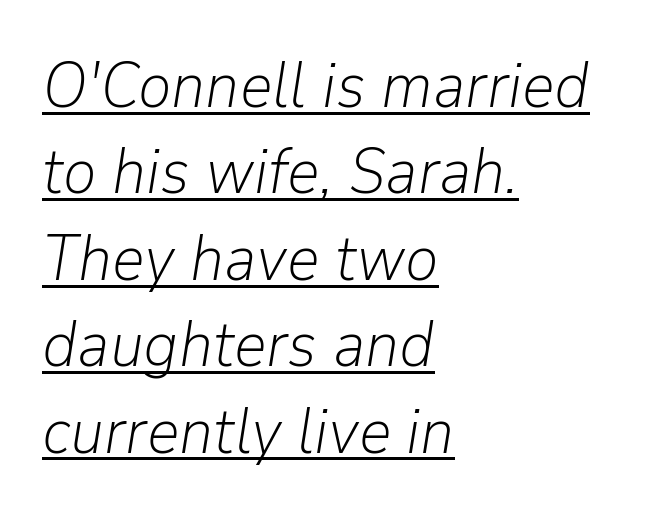
{"italic": "yes", "lean": "right", "slant_degrees": 9, "bold": "no", "weight": "light", "width": "normal", "stroke_contrast": "low", "x_height": "medium", "monospaced": "no", "underline": "yes", "align": "left", "line_spacing": "normal", "line_spacing_ratio": 1.35, "letter_spacing": "normal", "letter_spacing_em": 0.0, "glyph_px": 64}
